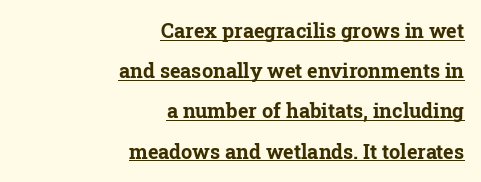
Widely set lines give the paragraph a tall, airy silhouette. Notice how the stems are strictly vertical — no italics here. Underlining? Definitely there. The lines in this sample share a right terminus and differ only in where they begin. The passage shown is emphatically bold. The face used here is rendered with its standard letterfit.
